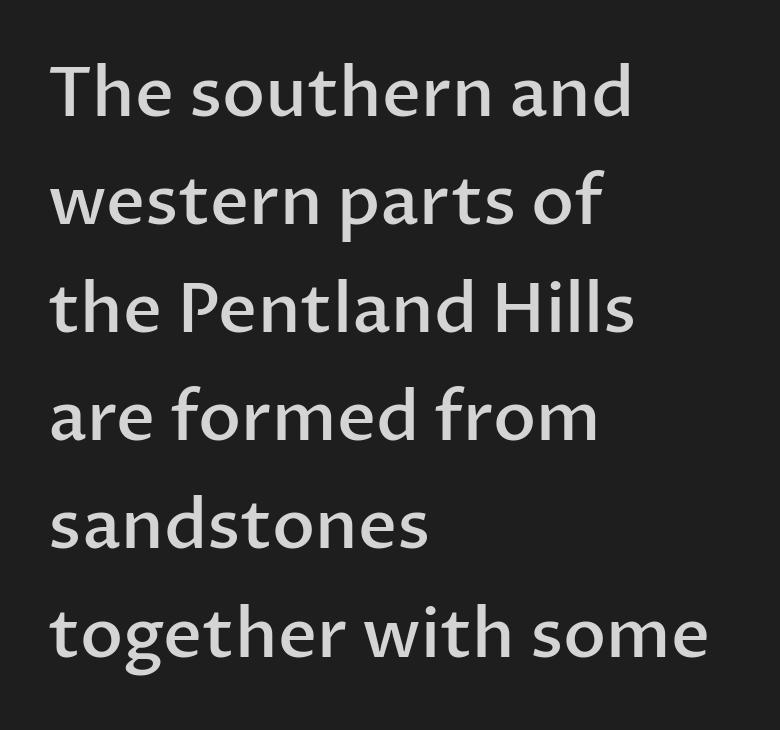
The image shows 68 px semibold sans-serif type, upright; set left-aligned, normal line spacing (1.59x), normal letter spacing, not underlined; low stroke contrast and a medium x-height.
